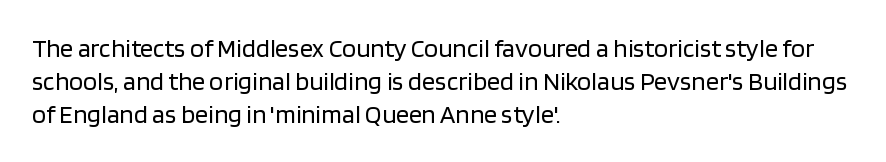
Check the space under the baseline: it is left empty. Posture: upright roman. Is the type heavy? It reads as light-to-regular instead. One-word summary of the alignment: left. The line-height multiplier appears to be the usual default.
